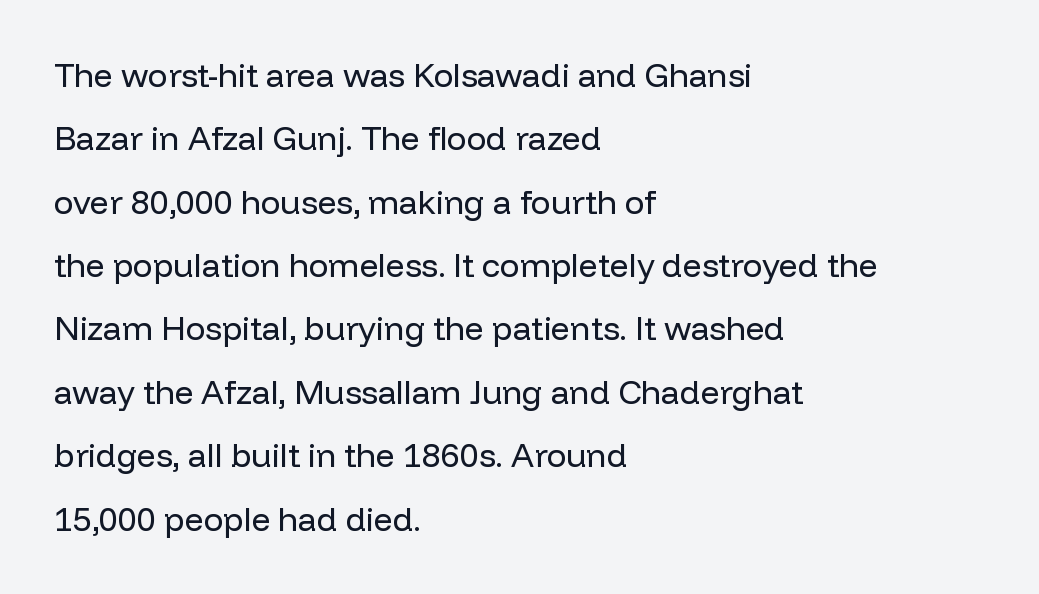
Q: Is the text bold? A: No.
Q: Is the text italic (slanted)? A: No, it is upright.
Q: Is the typeface a serif or a sans-serif typeface? A: Sans-serif.
Q: Is the text underlined? A: No.
Q: How is the paragraph aligned? A: Left-aligned.
Q: Is the spacing between letters normal or unusually wide? A: Normal.
Q: Is the spacing between lines tight, normal or loose? A: Loose.
Q: Width (condensed, normal, or wide)? A: Normal.
Q: Stroke contrast? A: Low.
Q: x-height? A: Medium.
Q: Monospaced? A: No.
